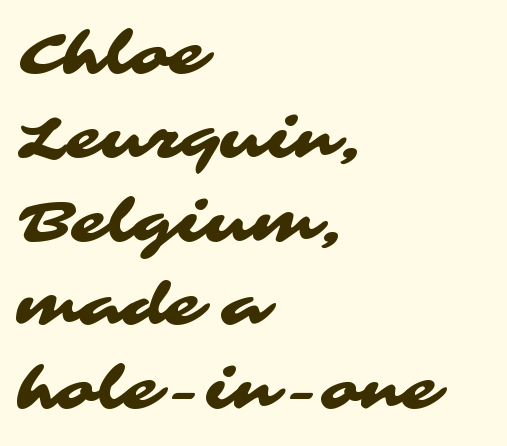
Stroke terminals: plain, sans-serif. This rendering uses left alignment, leaving the right contour irregular. The string is rendered with underlining switched off. Vertically, the passage feels balanced, rows spaced as you'd expect. No extra tracking has been applied to these lines.
